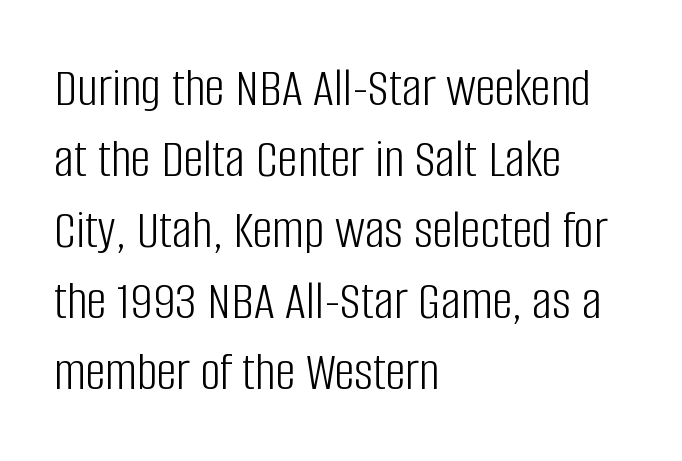
Character widths vary here, with narrow letters taking less room than wide ones. The horizontal fit of the characters is conventional and even. The text block is weighted toward the left margin, trailing off unevenly rightward. The text was rendered using a sans face with plain stroke endings.
